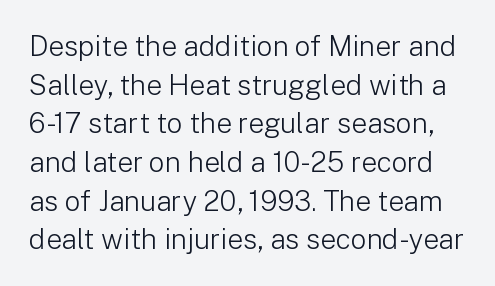
The image shows 28 px light sans-serif type, upright; set normal line spacing (1.38x), normal letter spacing, not underlined; low stroke contrast and a medium x-height.
